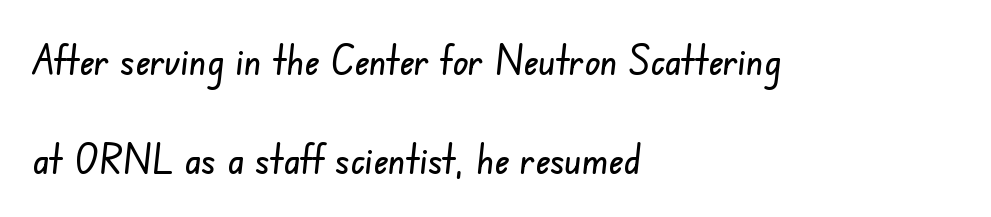
The image shows 41 px condensed sans-serif type; set left-aligned, loose line spacing (2.41x), normal letter spacing, not underlined; low stroke contrast and a small x-height.
